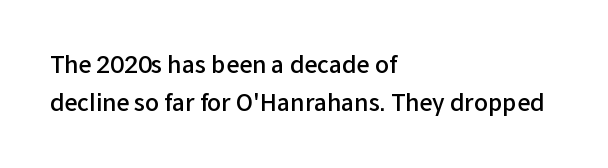
Q: Is the text bold? A: Semi-bold.
Q: Is the text italic (slanted)? A: No, it is upright.
Q: Is the text underlined? A: No.
Q: How is the paragraph aligned? A: Left-aligned.
Q: Is the spacing between letters normal or unusually wide? A: Normal.
Q: Is the spacing between lines tight, normal or loose? A: Normal.
